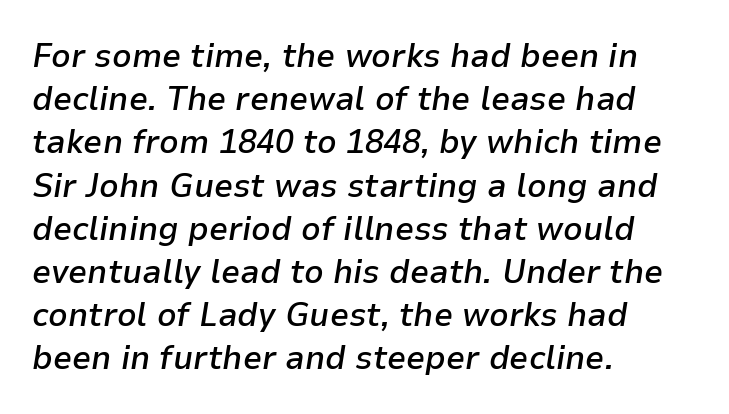
The letters advance in unequal steps, a hallmark of proportional type. Compared with a centered layout, this one pins lines to the left instead. The lines sit at an ordinary, default distance from one another. There is no visible air inserted between adjacent glyphs. Rule under the text: the space is simply empty.
